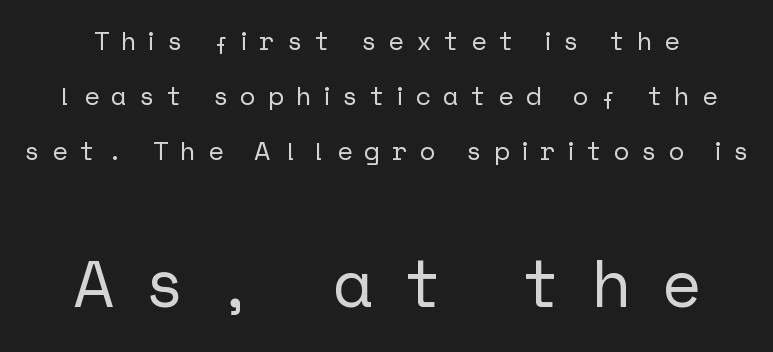
{"serif": "no", "italic": "no", "width": "normal", "stroke_contrast": "low", "x_height": "medium", "underline": "no", "line_spacing": "loose", "line_spacing_ratio": 2.12, "letter_spacing": "wide", "letter_spacing_em": 0.47, "larger_block": "second", "size_ratio": 2.54, "glyph_px": 66}
